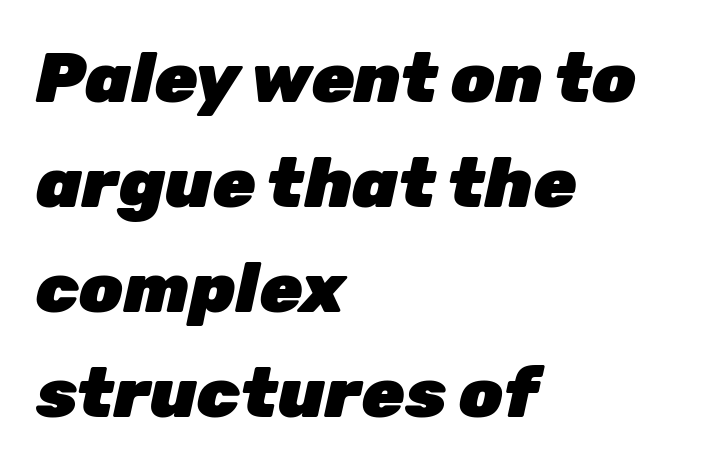
The image shows 70 px heavy type, italic (leaning right); set left-aligned, normal line spacing (1.5x), normal letter spacing, not underlined; low stroke contrast and a medium x-height.
